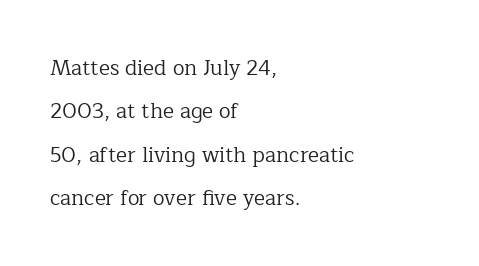
Q: Is the text bold? A: No.
Q: Is the text italic (slanted)? A: No, it is upright.
Q: Is the text underlined? A: No.
Q: How is the paragraph aligned? A: Left-aligned.
Q: Is the spacing between letters normal or unusually wide? A: Normal.
Q: Is the spacing between lines tight, normal or loose? A: Loose.
